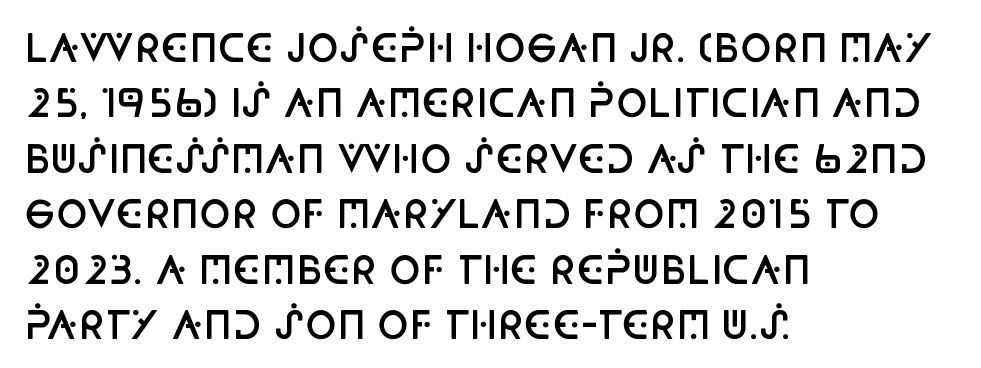
{"serif": "no", "italic": "no", "bold": "semi", "weight": "semibold", "width": "condensed", "stroke_contrast": "low", "x_height": "large", "monospaced": "no", "underline": "no", "align": "left", "line_spacing": "normal", "line_spacing_ratio": 1.46, "letter_spacing": "normal", "letter_spacing_em": 0.0, "glyph_px": 38}
